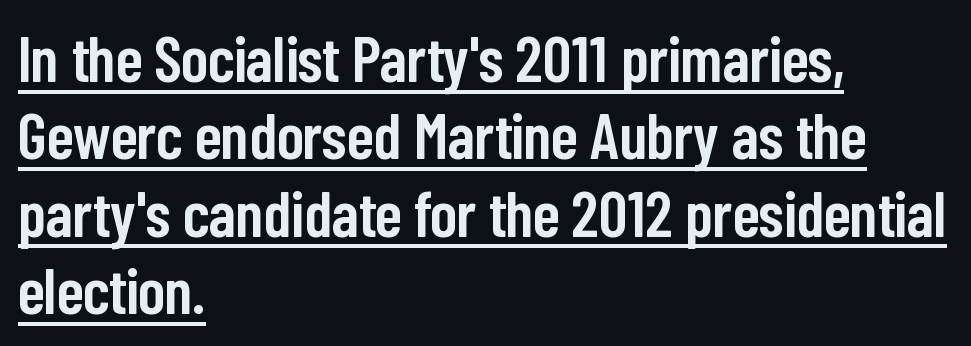
Each word holds together tightly as a unit, with standard inter-letter gaps. A typesetter would mark this as roman, not italic. Note: no serifs on the glyphs. This sample is left-justified, so line endings fall wherever the words run out. Is there an underline? Yes — a line sits under the letters. Proportional: the letters do not fall into vertical columns.
